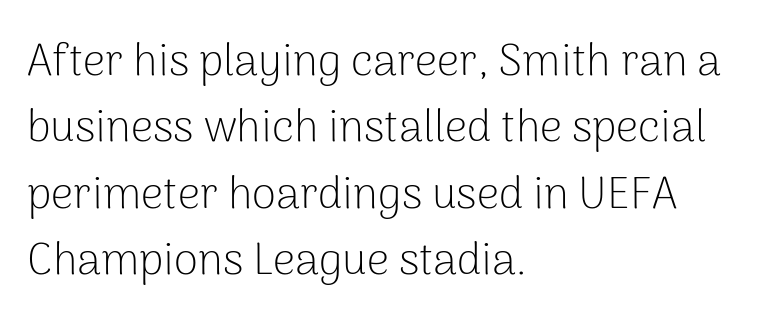
Q: Is the text bold? A: No.
Q: Is the text italic (slanted)? A: No, it is upright.
Q: Is the typeface a serif or a sans-serif typeface? A: Sans-serif.
Q: Is the text underlined? A: No.
Q: How is the paragraph aligned? A: Left-aligned.
Q: Is the spacing between letters normal or unusually wide? A: Normal.
Q: Is the spacing between lines tight, normal or loose? A: Normal.
Q: Width (condensed, normal, or wide)? A: Normal.
Q: Stroke contrast? A: Low.
Q: x-height? A: Medium.
Q: Monospaced? A: No.
